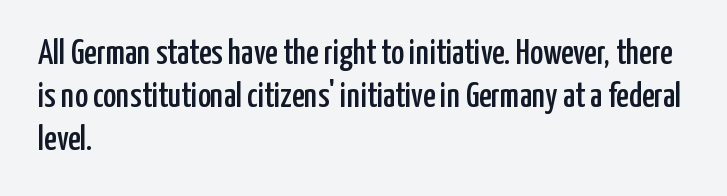
Casual observation: everything's shoved over to the left. The strip under each line holds only bare page. Stroke terminals: plain, sans-serif. Vertical strokes here are truly vertical.
